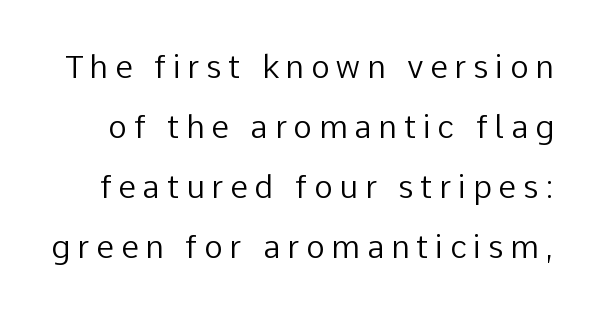
The image shows 32 px regular-weight sans-serif type, upright; set line spacing 1.88x, unusually wide letter spacing (+0.21 em), not underlined; low stroke contrast and a medium x-height.
